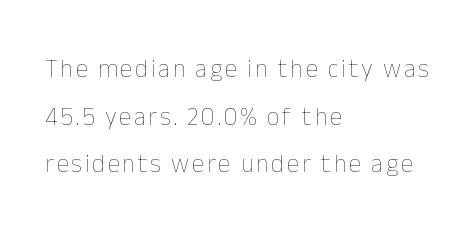
{"italic": "no", "bold": "no", "underline": "no", "align": "left", "line_spacing": "loose", "line_spacing_ratio": 1.91, "glyph_px": 25}
